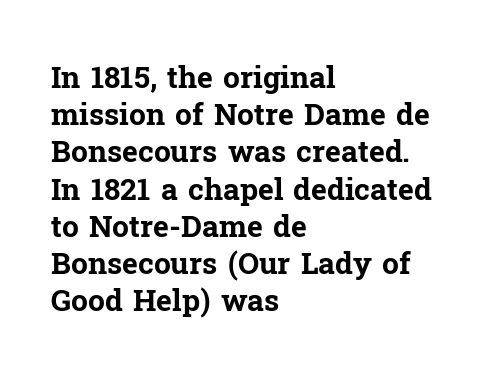
{"serif": "yes", "italic": "no", "bold": "yes", "weight": "bold", "width": "normal", "stroke_contrast": "low", "x_height": "medium", "monospaced": "no", "underline": "no", "align": "left", "line_spacing_ratio": 1.24, "letter_spacing": "normal", "letter_spacing_em": 0.0, "glyph_px": 30}
